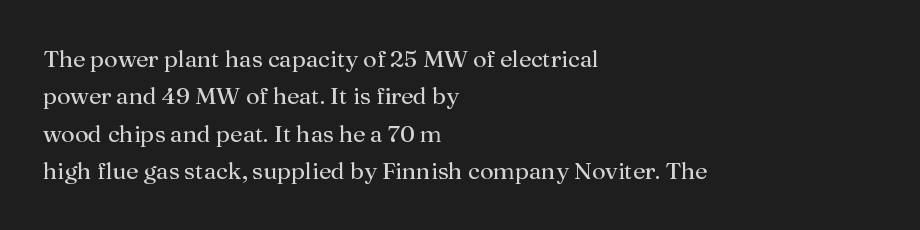
Evenly set lines give the paragraph a standard silhouette. Here the glyphs are tracked normally, forming tight word shapes. Rule under the text: the space is simply empty. Italic? Not at all — the glyphs are vertical. These glyphs show unthickened strokes, regular width or finer.
